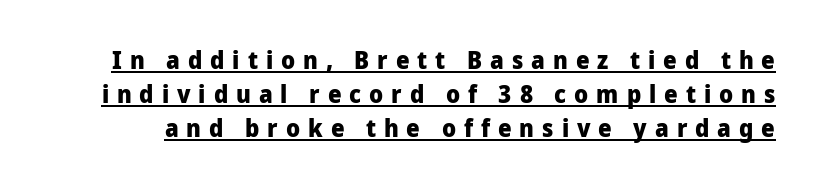
Q: Is the text bold? A: Yes.
Q: Is the text italic (slanted)? A: No, it is upright.
Q: Is the text underlined? A: Yes.
Q: Is the spacing between letters normal or unusually wide? A: Unusually wide.
Q: Is the spacing between lines tight, normal or loose? A: Normal.
